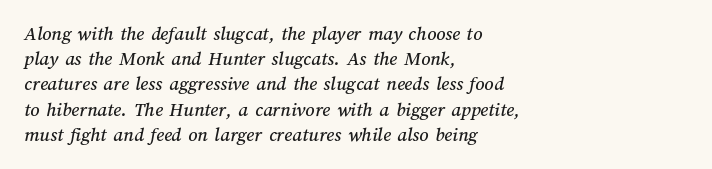
Type without underlining. Between one letter and the next there's only the usual sliver of space. Notice how descenders clear the ascenders below comfortably — that's standard leading. The setting favours the left margin, as ordinary paragraphs usually do.
